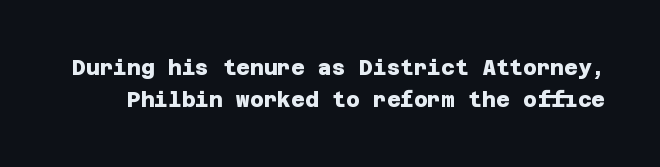
The image shows 21 px bold type; set normal line spacing (1.52x), normal letter spacing, not underlined.
